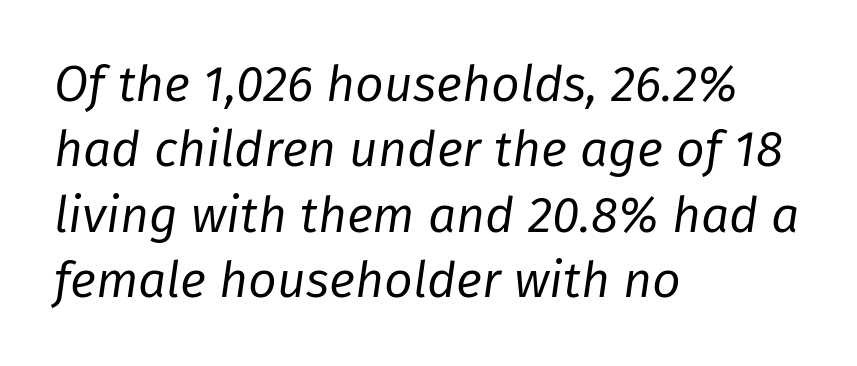
{"italic": "yes", "lean": "right", "slant_degrees": 8, "bold": "no", "weight": "regular", "width": "normal", "stroke_contrast": "low", "x_height": "medium", "monospaced": "no", "underline": "no", "align": "left", "line_spacing": "normal", "line_spacing_ratio": 1.31, "letter_spacing": "normal", "letter_spacing_em": 0.0, "glyph_px": 50}
